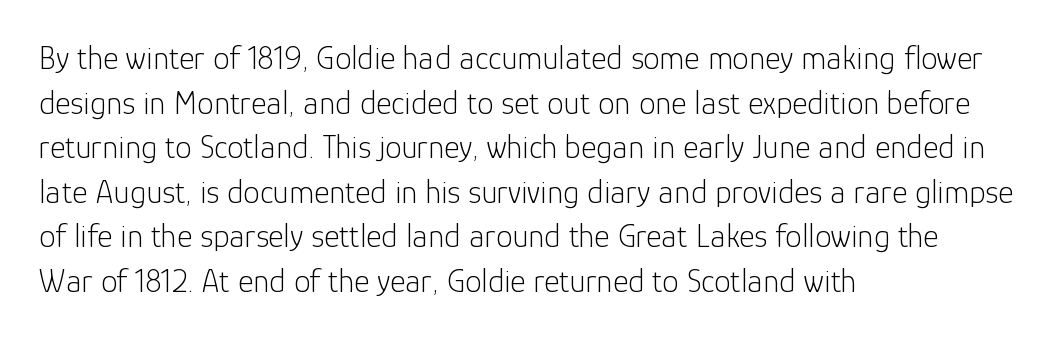
Style check: upright. A typesetter would call this leading conventional body-copy spacing. Is the type heavy? It reads as light-to-regular instead. Does the type have serifs? No, each stem ends abruptly. Compared with typical body copy, the letter spacing here is the same. The paragraph has a hard left edge and a soft right edge.
